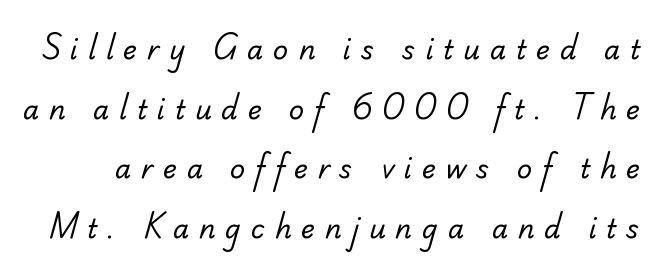
{"bold": "no", "underline": "no", "line_spacing": "loose", "line_spacing_ratio": 2.29, "letter_spacing": "wide", "letter_spacing_em": 0.38, "glyph_px": 26}
